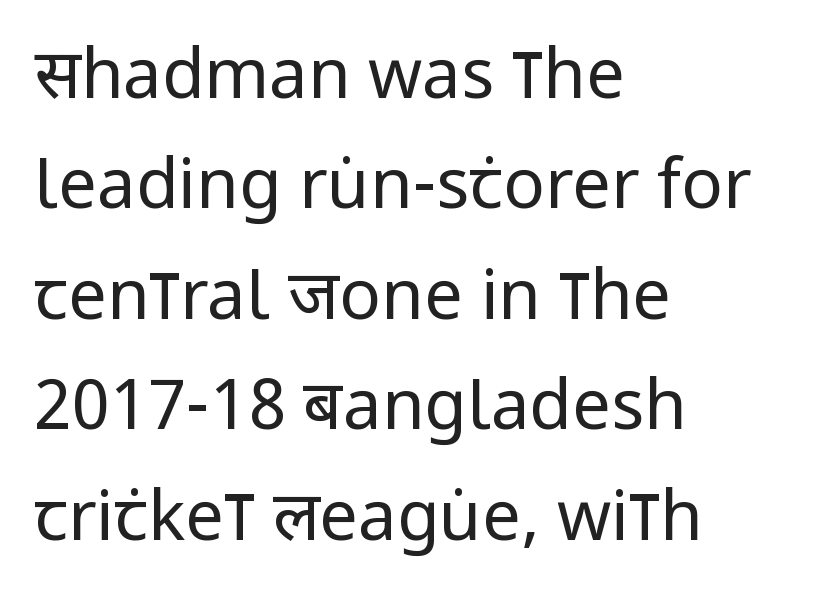
Q: Is the text bold? A: No.
Q: Is the text italic (slanted)? A: No, it is upright.
Q: Is the typeface a serif or a sans-serif typeface? A: Sans-serif.
Q: Is the text underlined? A: No.
Q: How is the paragraph aligned? A: Left-aligned.
Q: Is the spacing between letters normal or unusually wide? A: Normal.
Q: Is the spacing between lines tight, normal or loose? A: Normal.
Q: Width (condensed, normal, or wide)? A: Condensed.
Q: Stroke contrast? A: Low.
Q: x-height? A: Large.
Q: Monospaced? A: No.
